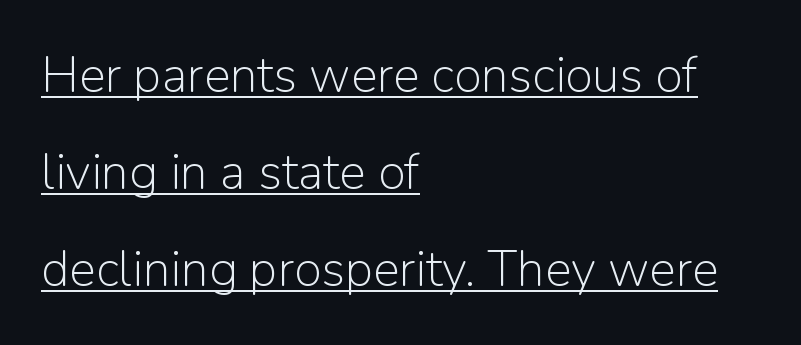
Q: Is the text bold? A: No.
Q: Is the text italic (slanted)? A: No, it is upright.
Q: Is the typeface a serif or a sans-serif typeface? A: Sans-serif.
Q: Is the text underlined? A: Yes.
Q: How is the paragraph aligned? A: Left-aligned.
Q: Is the spacing between letters normal or unusually wide? A: Normal.
Q: Is the spacing between lines tight, normal or loose? A: Loose.
Q: Width (condensed, normal, or wide)? A: Normal.
Q: Stroke contrast? A: Low.
Q: x-height? A: Medium.
Q: Monospaced? A: No.
